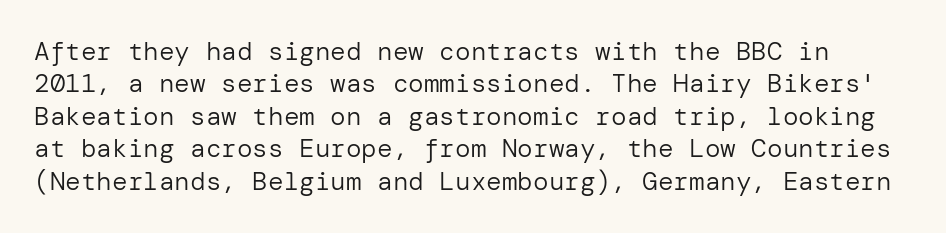
Q: Is the text bold? A: No.
Q: Is the text italic (slanted)? A: No, it is upright.
Q: Is the text underlined? A: No.
Q: Is the spacing between letters normal or unusually wide? A: Normal.
Q: Is the spacing between lines tight, normal or loose? A: Normal.
